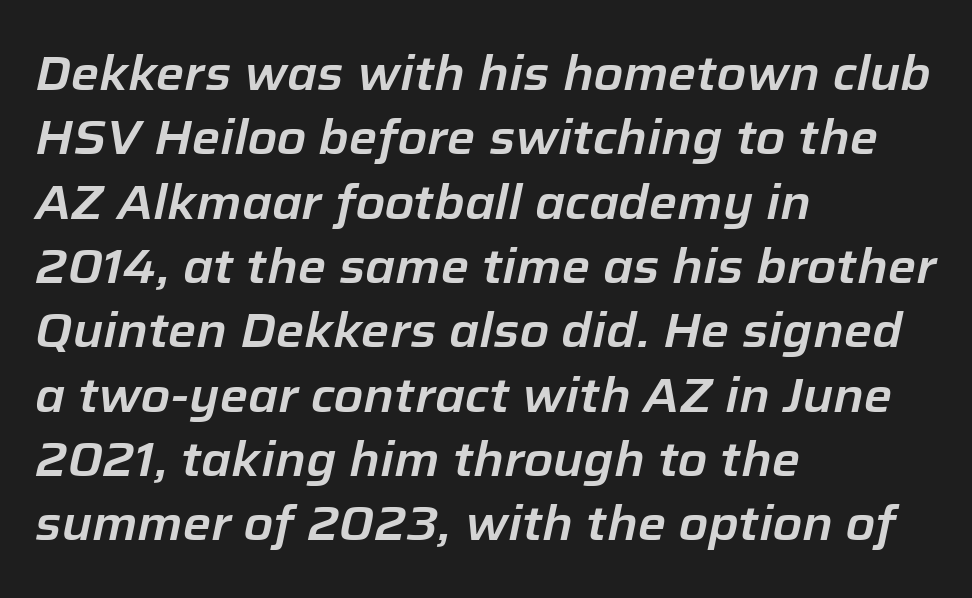
Q: Is the text italic (slanted)? A: Yes, it leans right by about 12 degrees.
Q: Is the text underlined? A: No.
Q: How is the paragraph aligned? A: Left-aligned.
Q: Is the spacing between letters normal or unusually wide? A: Normal.
Q: Is the spacing between lines tight, normal or loose? A: Normal.
Q: Width (condensed, normal, or wide)? A: Normal.
Q: Stroke contrast? A: Low.
Q: x-height? A: Medium.
Q: Monospaced? A: No.
